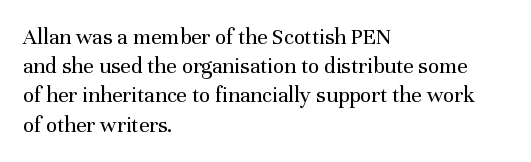
Nothing unusual about the tracking: characters are spaced as the font intends. Caption: multi-line text, flush left, ragged right. How would I describe the line gaps? Plain and ordinary. Unbolded letterforms with no extra heft.
